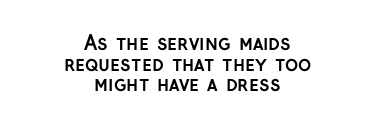
{"italic": "no", "bold": "yes", "underline": "no", "align": "center", "line_spacing": "tight", "line_spacing_ratio": 1.03, "letter_spacing": "normal", "letter_spacing_em": 0.0, "glyph_px": 20}
